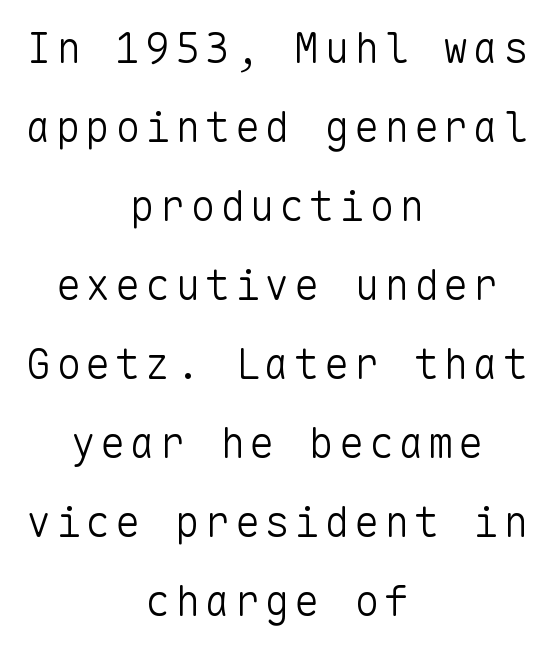
The image shows 42 px light sans-serif type, upright, monospaced; set centered, line spacing 1.88x, not underlined; low stroke contrast and a medium x-height.
